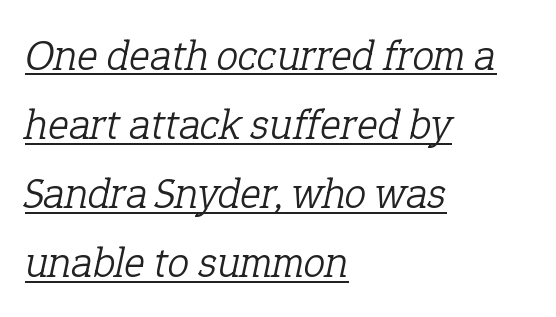
Q: Is the text bold? A: No.
Q: Is the text italic (slanted)? A: Yes, it leans right by about 12 degrees.
Q: Is the typeface a serif or a sans-serif typeface? A: Serif.
Q: Is the text underlined? A: Yes.
Q: How is the paragraph aligned? A: Left-aligned.
Q: Is the spacing between letters normal or unusually wide? A: Normal.
Q: Is the spacing between lines tight, normal or loose? A: Normal.
Q: Width (condensed, normal, or wide)? A: Normal.
Q: Stroke contrast? A: Low.
Q: x-height? A: Medium.
Q: Monospaced? A: No.
